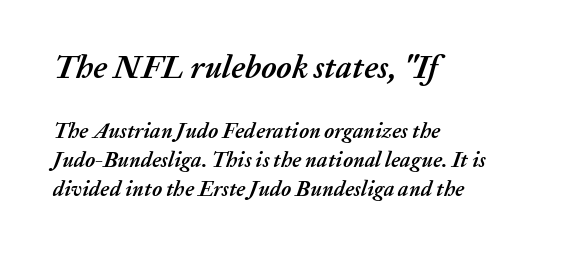
Notice how the stems are inclined rather than vertical — that's the hallmark of italics. Whoever set this made the first block the dominant, larger element. This sample uses plain, unmodified letter spacing. Line spacing here is normal. This is heavy type, rendered in bold. A typesetter would call this proportional, since set widths differ per character.
